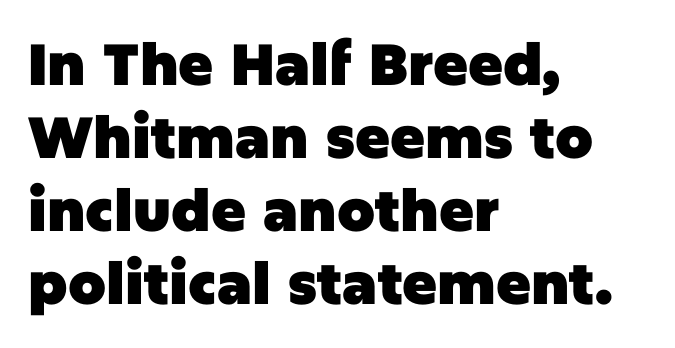
These lines stack with their left ends in a neat column. Does extra space separate the letters? No, they use regular spacing. Just letters on the line, the space beneath them empty. The designer went with a sans here, leaving each stem footless. No italicization has been applied; the sample stays upright. Leading: standard.
